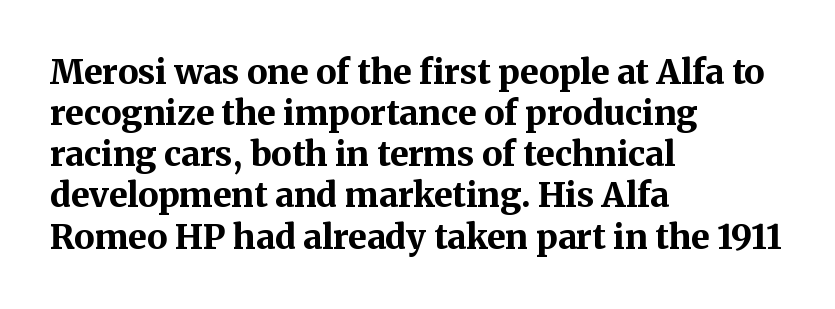
Each glyph is drawn with heavy, bold strokes. If you drew a line through each stem, it would be perfectly vertical. The typesetter chose a ragged-right arrangement here. Descender tails drop into unmarked territory.
